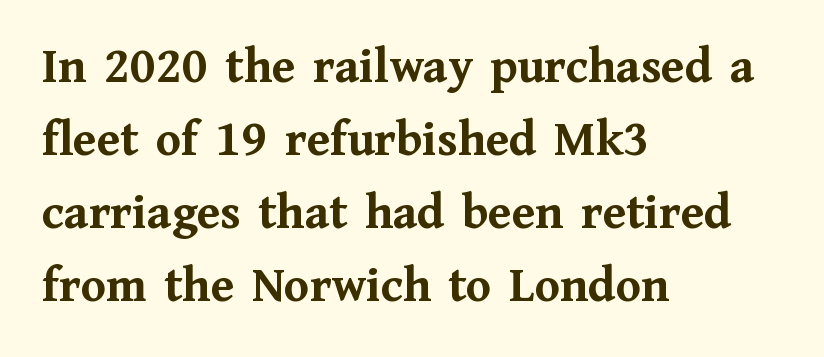
{"serif": "yes", "italic": "no", "bold": "yes", "weight": "semibold", "width": "normal", "stroke_contrast": "medium", "x_height": "medium", "monospaced": "no", "underline": "no", "align": "left", "line_spacing": "normal", "line_spacing_ratio": 1.43, "letter_spacing": "normal", "letter_spacing_em": 0.0, "glyph_px": 51}
